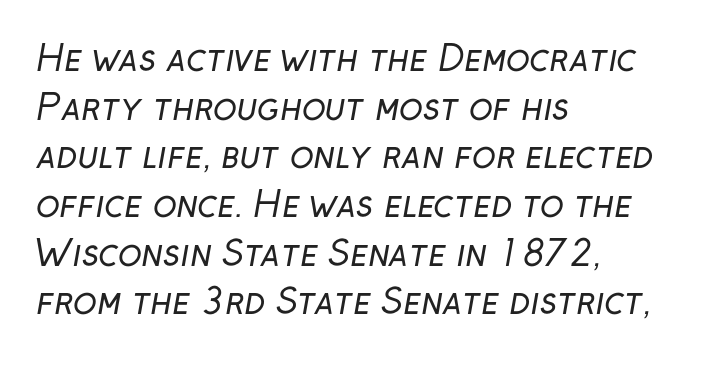
Q: Is the text bold? A: No.
Q: Is the typeface a serif or a sans-serif typeface? A: Sans-serif.
Q: Is the text underlined? A: No.
Q: How is the paragraph aligned? A: Left-aligned.
Q: Is the spacing between letters normal or unusually wide? A: Normal.
Q: Is the spacing between lines tight, normal or loose? A: Normal.
Q: Width (condensed, normal, or wide)? A: Normal.
Q: Stroke contrast? A: Low.
Q: x-height? A: Medium.
Q: Monospaced? A: No.
